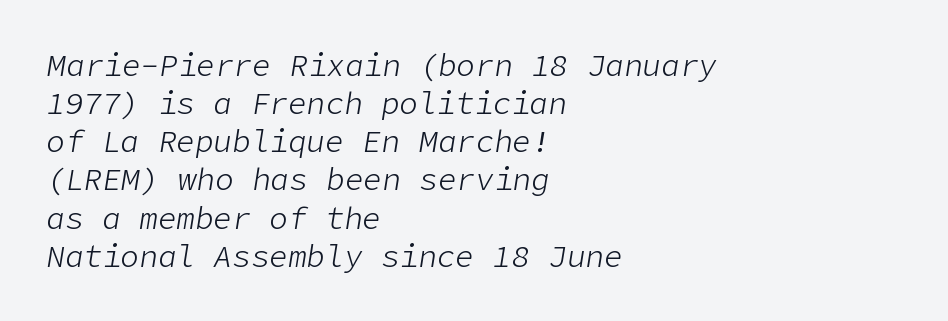
Q: Is the text bold? A: No.
Q: Is the text italic (slanted)? A: Yes, it leans right by about 9 degrees.
Q: Is the text underlined? A: No.
Q: How is the paragraph aligned? A: Left-aligned.
Q: Is the spacing between letters normal or unusually wide? A: Normal.
Q: Width (condensed, normal, or wide)? A: Normal.
Q: Stroke contrast? A: Low.
Q: x-height? A: Medium.
